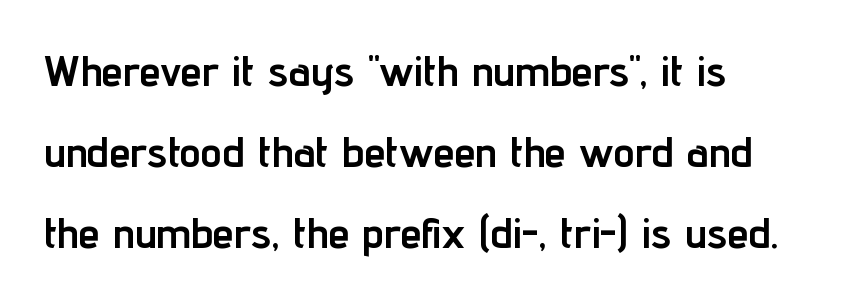
{"serif": "no", "italic": "no", "bold": "yes", "weight": "semibold", "width": "condensed", "stroke_contrast": "low", "x_height": "medium", "monospaced": "no", "underline": "no", "align": "left", "line_spacing_ratio": 1.88, "letter_spacing": "normal", "letter_spacing_em": 0.0, "glyph_px": 43}
